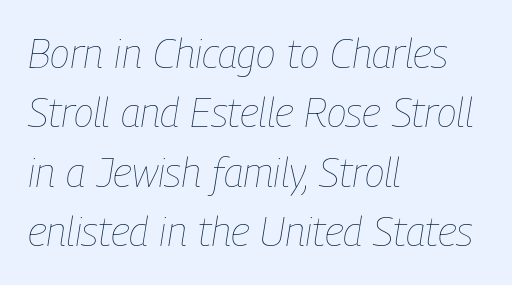
{"italic": "yes", "lean": "right", "slant_degrees": 9, "bold": "no", "weight": "thin", "width": "condensed", "stroke_contrast": "low", "x_height": "medium", "monospaced": "no", "underline": "no", "align": "left", "line_spacing": "normal", "line_spacing_ratio": 1.45, "letter_spacing": "normal", "letter_spacing_em": 0.0, "glyph_px": 41}
